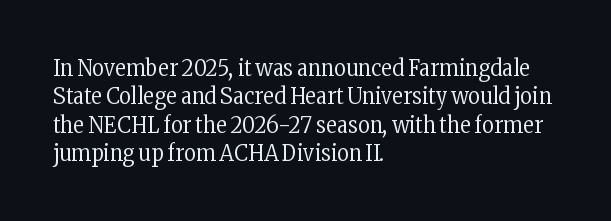
{"italic": "no", "bold": "no", "underline": "no", "align": "left", "line_spacing_ratio": 1.23, "letter_spacing": "normal", "letter_spacing_em": 0.0, "glyph_px": 23}
